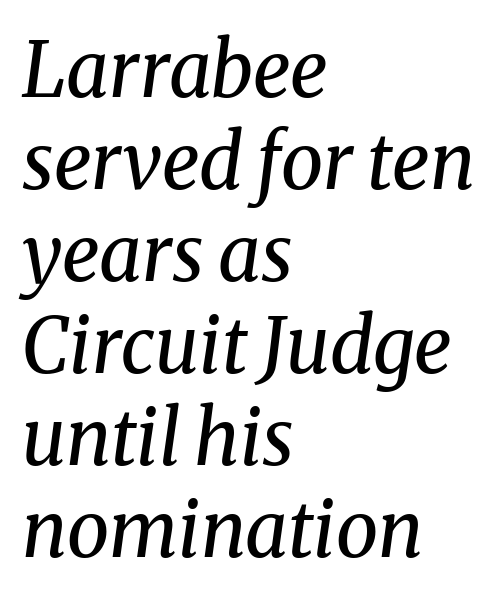
Spacing between characters is what you'd get straight out of the box. In terms of letterform style, serifs are clearly present. Any mark beneath the type? The region is blank. Compared with a centered layout, this one pins lines to the left instead. Each stroke keeps to a modest, everyday thickness or less. Is the type slanted? Yes — the strokes lean at a clear angle.
